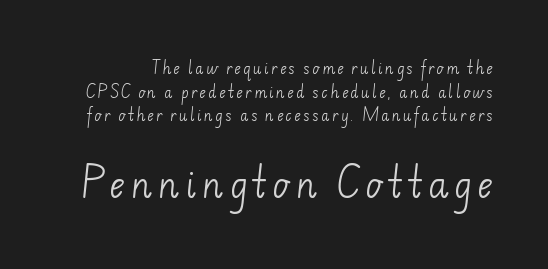
The image shows 34 px light sans-serif type; set normal line spacing (1.68x), not underlined; the second (bottom) block is 2.43x larger; low stroke contrast and a small x-height.
